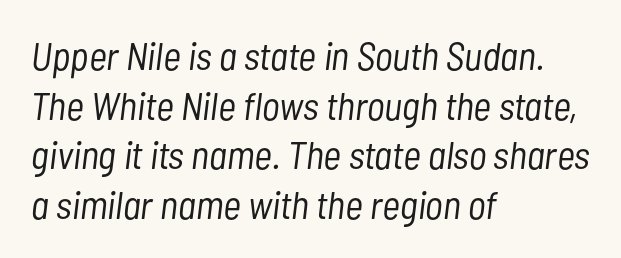
The text carries the slant typical of an italic or oblique font. Heft: none added — not bold. Varying glyph widths throughout — classic text-font behaviour. Just letters on the line, the space beneath them empty. One-word summary of the alignment: left.
